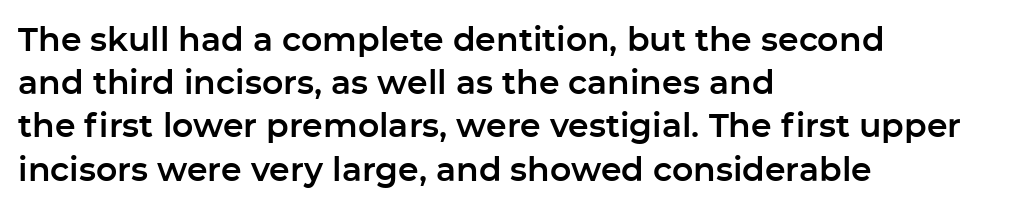
The image shows 33 px sans-serif type, upright; set left-aligned, normal line spacing (1.31x), normal letter spacing, not underlined; low stroke contrast and a medium x-height.
